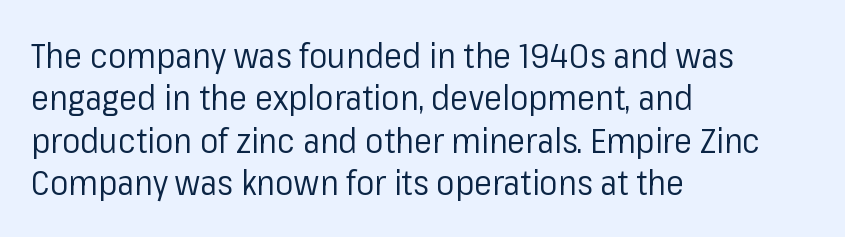
The image shows 34 px regular-weight sans-serif type, upright; set left-aligned, normal line spacing (1.25x), normal letter spacing, not underlined; low stroke contrast and a medium x-height.
